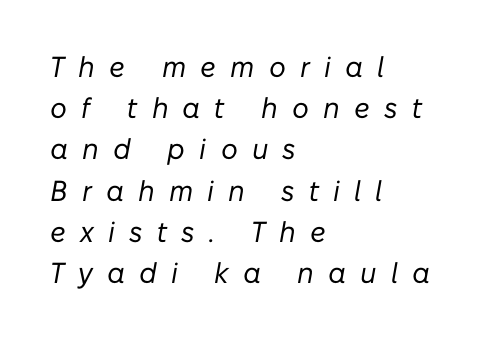
Notice how the passage keeps a crisp vertical edge on the left only. Rule under the text: the space is simply empty. Horizontal bands of white between lines are of average thickness. Stems and bowls with no extra thickness — not bold. This sample uses expanded letter spacing, leaving extra air between glyphs. Tall strokes in this sample are angled rather than plumb.
